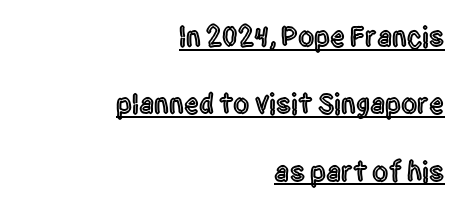
Q: Is the text italic (slanted)? A: No, it is upright.
Q: Is the typeface a serif or a sans-serif typeface? A: Sans-serif.
Q: Is the text underlined? A: Yes.
Q: How is the paragraph aligned? A: Right-aligned.
Q: Is the spacing between letters normal or unusually wide? A: Normal.
Q: Is the spacing between lines tight, normal or loose? A: Loose.
Q: Width (condensed, normal, or wide)? A: Condensed.
Q: x-height? A: Large.
Q: Monospaced? A: No.
